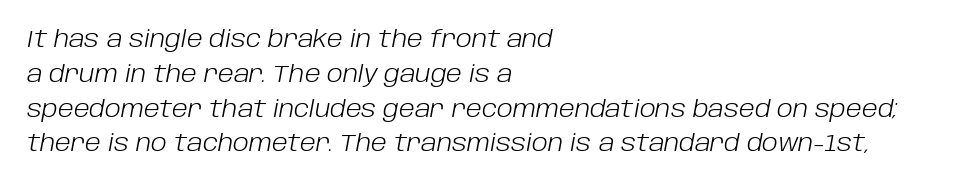
{"italic": "yes", "lean": "right", "slant_degrees": 10, "bold": "no", "underline": "no", "align": "left", "line_spacing": "normal", "line_spacing_ratio": 1.45, "letter_spacing": "normal", "letter_spacing_em": 0.0, "glyph_px": 24}
